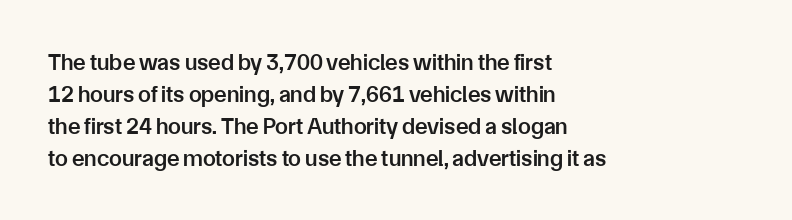
Compared with an ordinary text face, these strokes are moderately heavier — a semibold. Unlike italic type, these characters show no tilt at all. The leading is moderate, giving the passage an even texture. No extra tracking has been applied to these lines.
